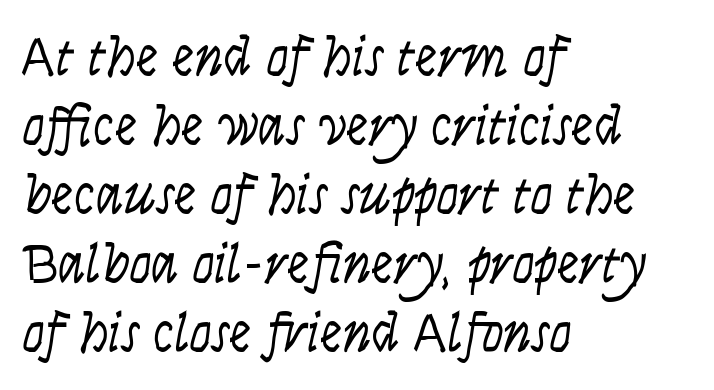
{"serif": "no", "bold": "no", "weight": "light", "width": "condensed", "stroke_contrast": "low", "x_height": "large", "monospaced": "no", "underline": "no", "align": "left", "line_spacing_ratio": 1.23, "letter_spacing": "normal", "letter_spacing_em": 0.0, "glyph_px": 56}
